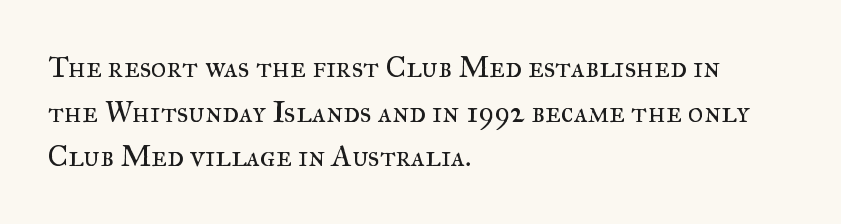
The image shows 30 px regular-weight serif type, upright; set left-aligned, normal line spacing (1.49x), normal letter spacing, not underlined; medium stroke contrast and a small x-height.
